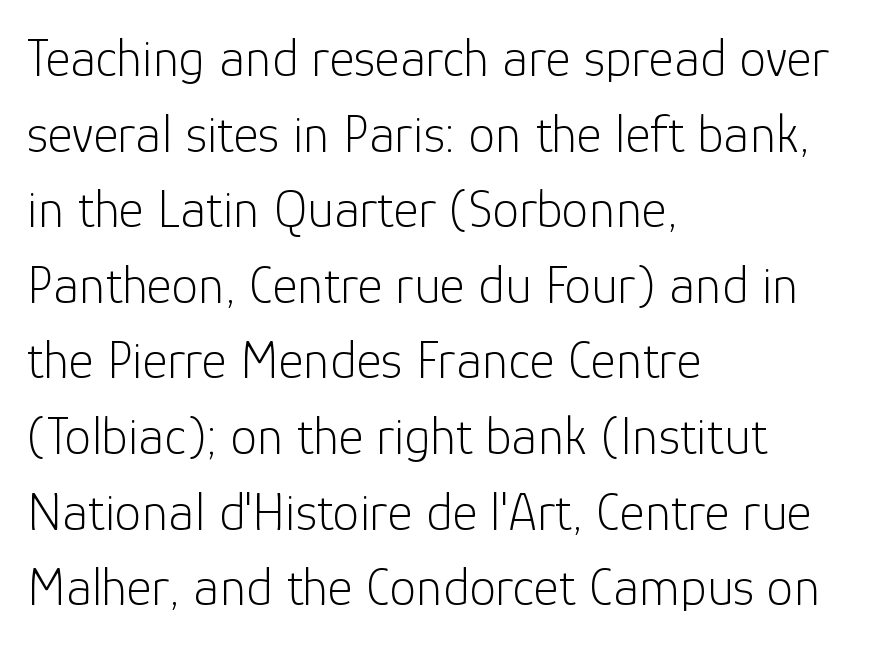
Q: Is the text bold? A: No.
Q: Is the text italic (slanted)? A: No, it is upright.
Q: Is the typeface a serif or a sans-serif typeface? A: Sans-serif.
Q: Is the text underlined? A: No.
Q: How is the paragraph aligned? A: Left-aligned.
Q: Is the spacing between letters normal or unusually wide? A: Normal.
Q: Is the spacing between lines tight, normal or loose? A: Normal.
Q: Width (condensed, normal, or wide)? A: Normal.
Q: Stroke contrast? A: Low.
Q: x-height? A: Medium.
Q: Monospaced? A: No.
